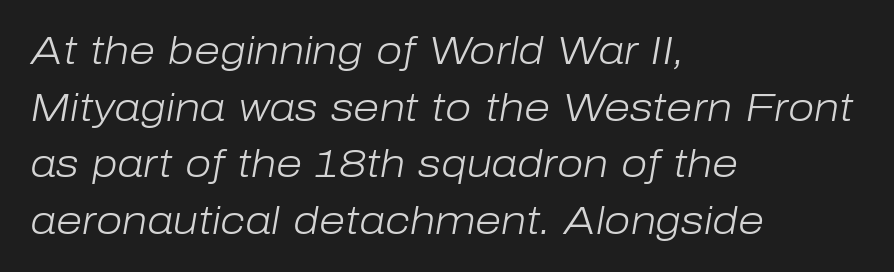
{"italic": "yes", "lean": "right", "slant_degrees": 10, "bold": "no", "weight": "light", "width": "normal", "stroke_contrast": "low", "x_height": "medium", "monospaced": "no", "underline": "no", "align": "left", "line_spacing": "normal", "line_spacing_ratio": 1.49, "letter_spacing": "normal", "letter_spacing_em": 0.0, "glyph_px": 38}
